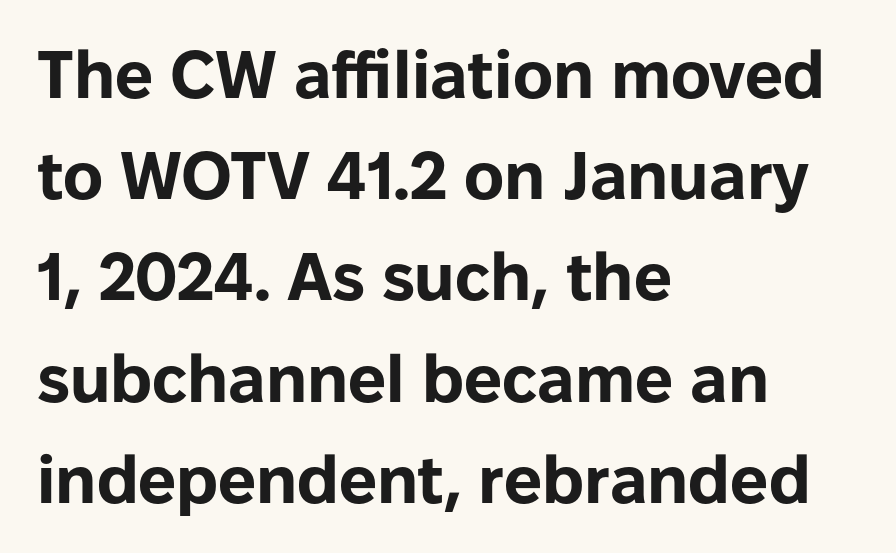
{"serif": "no", "italic": "no", "bold": "yes", "weight": "bold", "width": "normal", "stroke_contrast": "low", "x_height": "medium", "monospaced": "no", "underline": "no", "align": "left", "line_spacing": "normal", "line_spacing_ratio": 1.51, "letter_spacing": "normal", "letter_spacing_em": 0.0, "glyph_px": 67}
